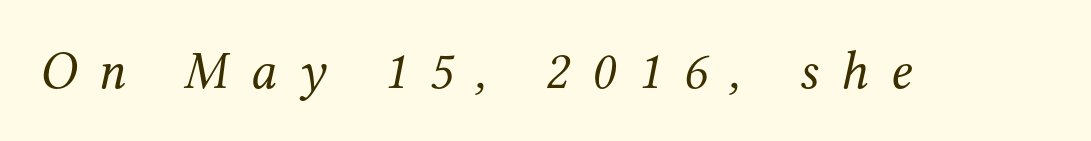
Quick note: italic. The typeface has the unassuming heft of standard copy or less. Underlining? Definitely not there. The letterforms stand isolated, each surrounded by extra space.
